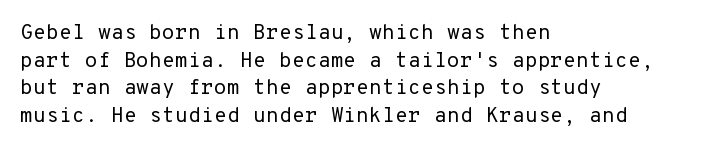
Q: Is the text bold? A: No.
Q: Is the text italic (slanted)? A: No, it is upright.
Q: Is the text underlined? A: No.
Q: How is the paragraph aligned? A: Left-aligned.
Q: Is the spacing between letters normal or unusually wide? A: Normal.
Q: Is the spacing between lines tight, normal or loose? A: Normal.
